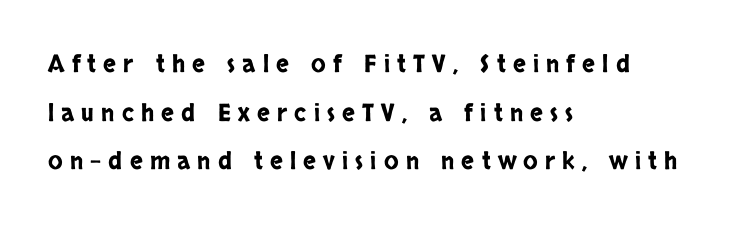
The image shows 24 px text type, upright; set left-aligned, loose line spacing (2.03x), unusually wide letter spacing (+0.3 em), not underlined.
